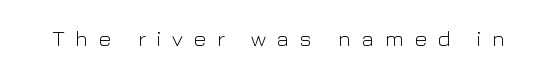
{"italic": "no", "bold": "no", "underline": "no", "letter_spacing": "wide", "letter_spacing_em": 0.48, "glyph_px": 22}
